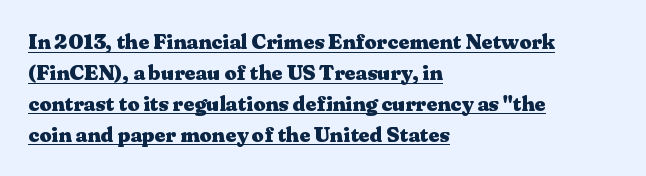
The image shows 21 px bold type, upright; set left-aligned, normal line spacing (1.47x), normal letter spacing, underlined.
